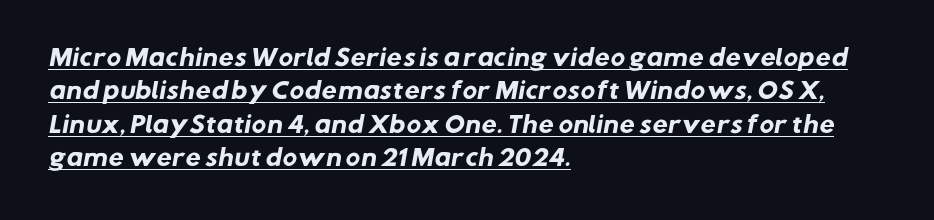
Q: Is the text bold? A: Yes.
Q: Is the text underlined? A: Yes.
Q: How is the paragraph aligned? A: Left-aligned.
Q: Is the spacing between letters normal or unusually wide? A: Normal.
Q: Is the spacing between lines tight, normal or loose? A: Normal.
